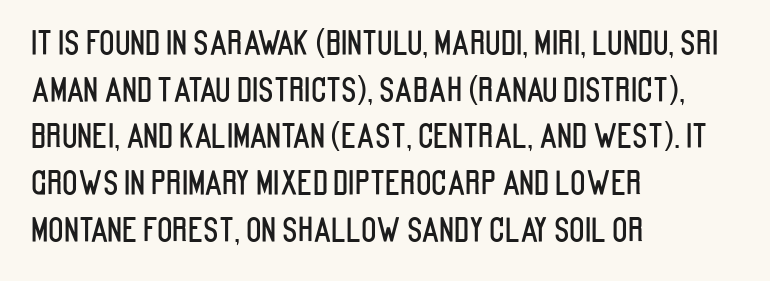
The image shows 32 px condensed sans-serif type, upright; set left-aligned, normal line spacing (1.46x), normal letter spacing, not underlined; low stroke contrast and a large x-height.
